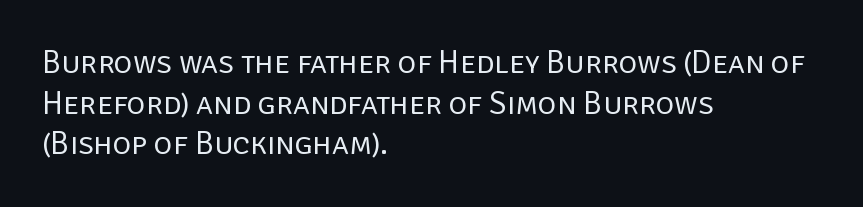
The typography opts for an upright posture over an oblique one. Font category for this specimen: sans-serif. Typeset ragged right — the left edge is the straight one. The leading is moderate, giving the passage an even texture. Short note: letters normally spaced.
